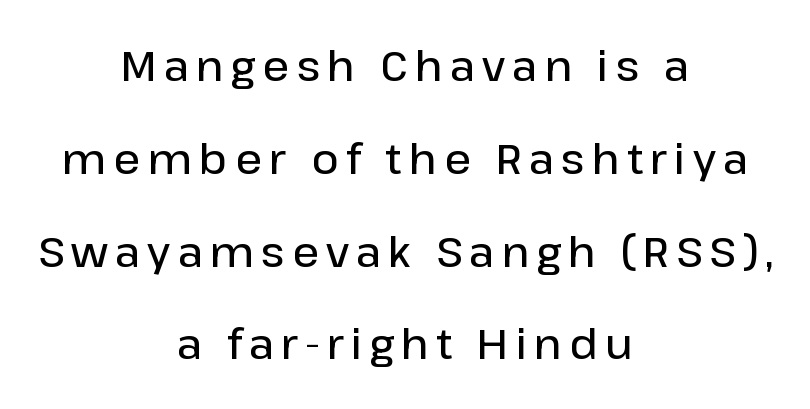
{"serif": "no", "italic": "no", "bold": "semi", "weight": "semibold", "width": "normal", "stroke_contrast": "low", "x_height": "medium", "monospaced": "no", "underline": "no", "align": "center", "line_spacing": "loose", "line_spacing_ratio": 2.21, "glyph_px": 42}
